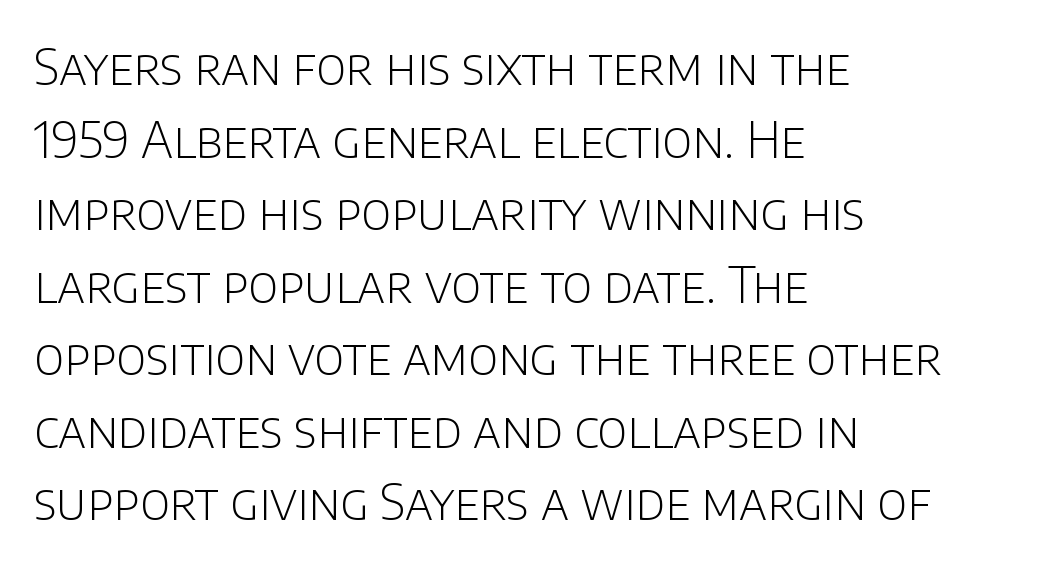
The image shows 49 px light sans-serif type, upright; set left-aligned, normal line spacing (1.48x), normal letter spacing, not underlined; low stroke contrast and a large x-height.
